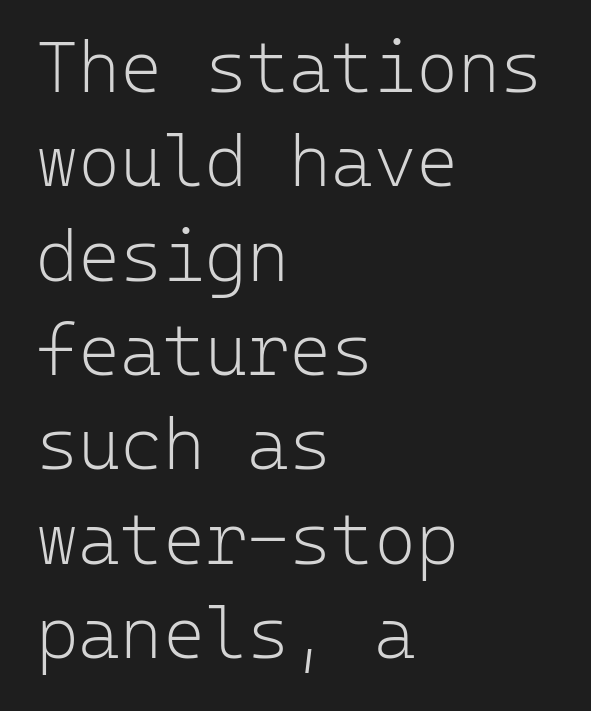
Q: Is the text bold? A: No.
Q: Is the text italic (slanted)? A: No, it is upright.
Q: Is the typeface a serif or a sans-serif typeface? A: Sans-serif.
Q: Is the text underlined? A: No.
Q: How is the paragraph aligned? A: Left-aligned.
Q: Is the spacing between letters normal or unusually wide? A: Normal.
Q: Is the spacing between lines tight, normal or loose? A: Normal.
Q: Width (condensed, normal, or wide)? A: Normal.
Q: Stroke contrast? A: Low.
Q: x-height? A: Medium.
Q: Monospaced? A: Yes.
